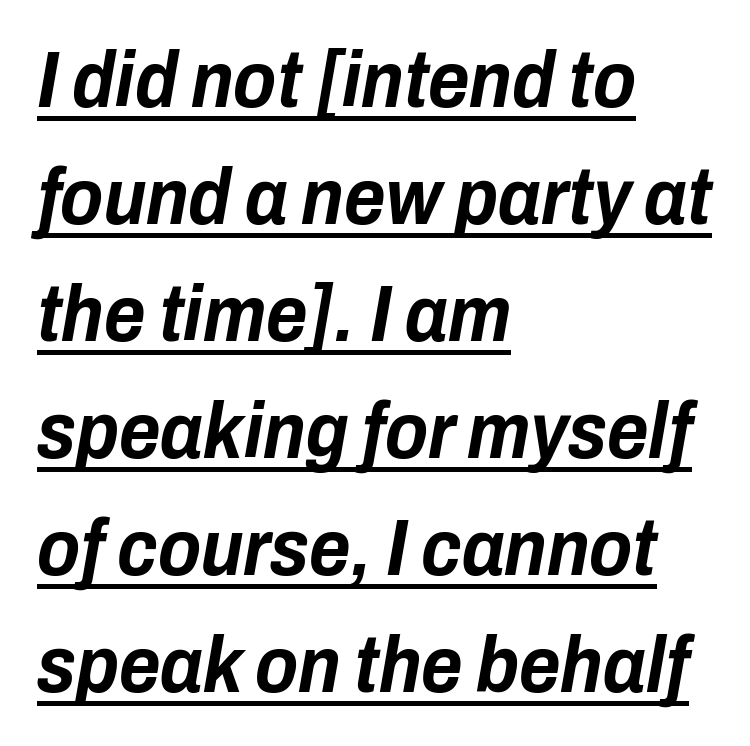
The image shows 79 px bold, condensed type, italic (leaning right); set left-aligned, normal line spacing (1.48x), normal letter spacing, underlined; low stroke contrast and a medium x-height.
